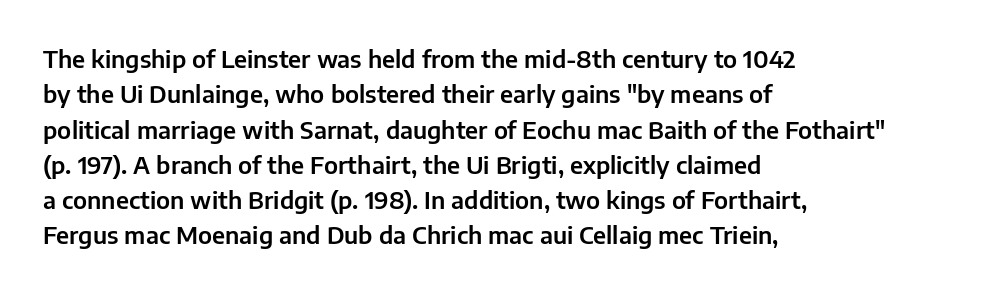
{"italic": "no", "underline": "no", "align": "left", "line_spacing": "normal", "line_spacing_ratio": 1.47, "letter_spacing": "normal", "letter_spacing_em": 0.0, "glyph_px": 24}
